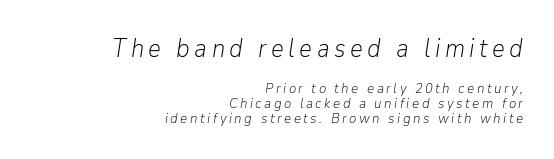
{"italic": "yes", "lean": "right", "slant_degrees": 9, "bold": "no", "underline": "no", "align": "right", "line_spacing": "tight", "line_spacing_ratio": 1.07, "larger_block": "first", "size_ratio": 1.79, "glyph_px": 25}
